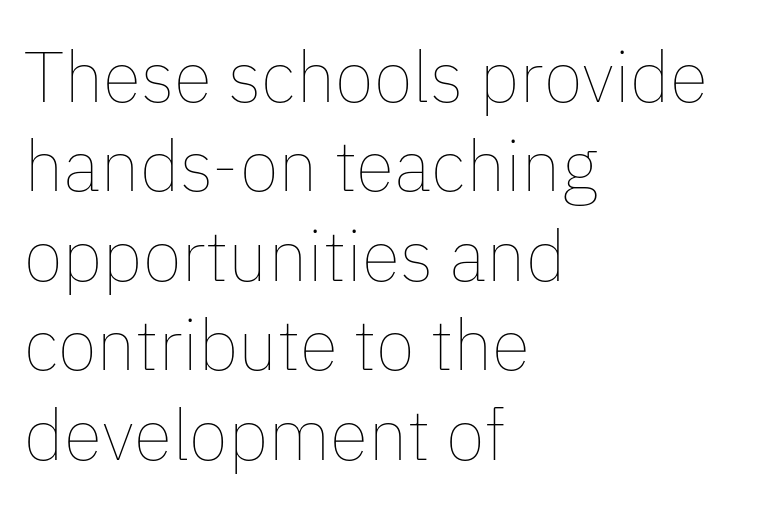
The image shows 71 px thin type, upright; set left-aligned, normal line spacing (1.26x), normal letter spacing, not underlined; low stroke contrast and a medium x-height.
